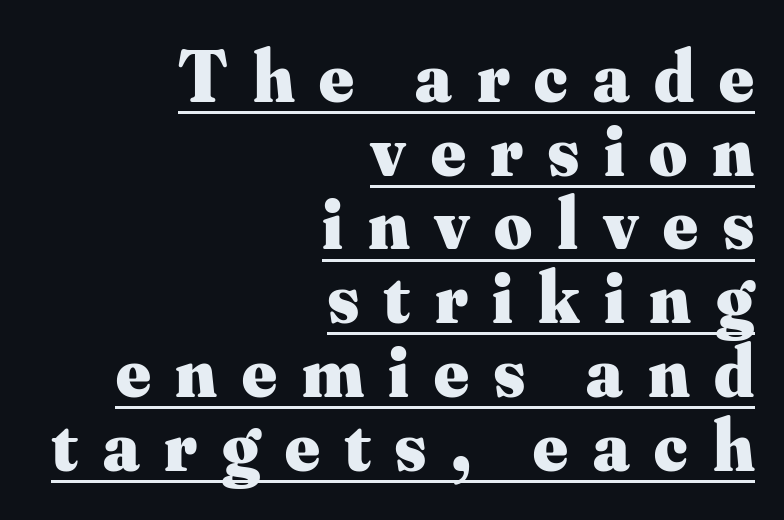
{"serif": "yes", "italic": "no", "bold": "yes", "weight": "heavy", "width": "normal", "stroke_contrast": "medium", "x_height": "small", "monospaced": "no", "underline": "yes", "align": "right", "line_spacing": "tight", "line_spacing_ratio": 1.01, "letter_spacing": "wide", "letter_spacing_em": 0.34, "glyph_px": 73}
